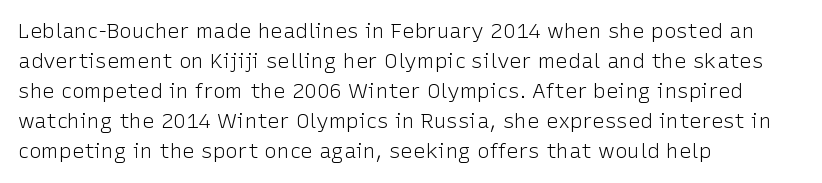
The image shows 21 px text type, upright; set left-aligned, normal line spacing (1.43x), normal letter spacing, not underlined.
